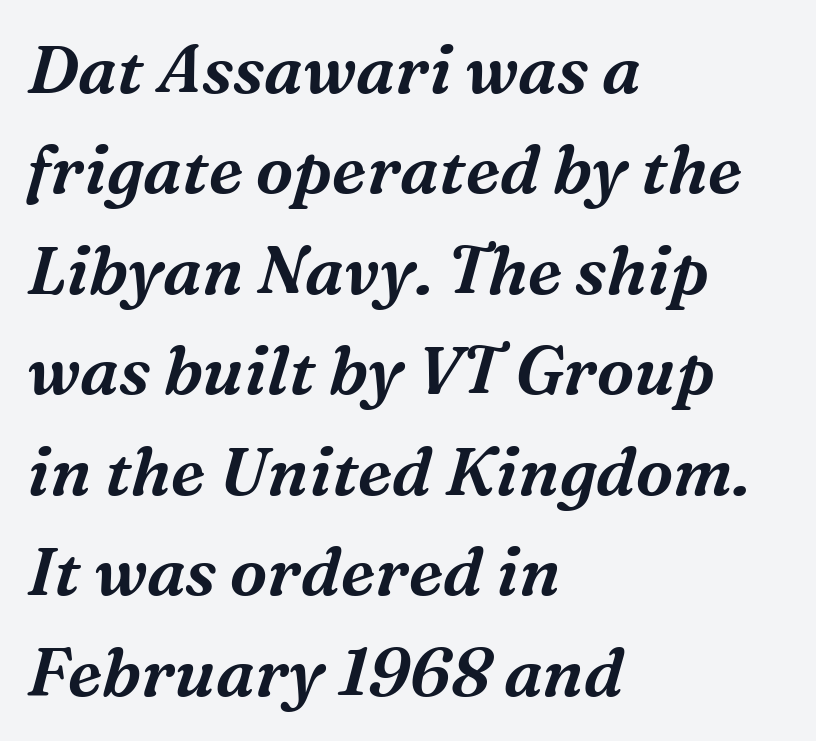
{"serif": "yes", "italic": "yes", "lean": "right", "slant_degrees": 16, "width": "normal", "stroke_contrast": "medium", "x_height": "medium", "monospaced": "no", "underline": "no", "align": "left", "line_spacing": "normal", "line_spacing_ratio": 1.5, "letter_spacing": "normal", "letter_spacing_em": 0.0, "glyph_px": 67}
